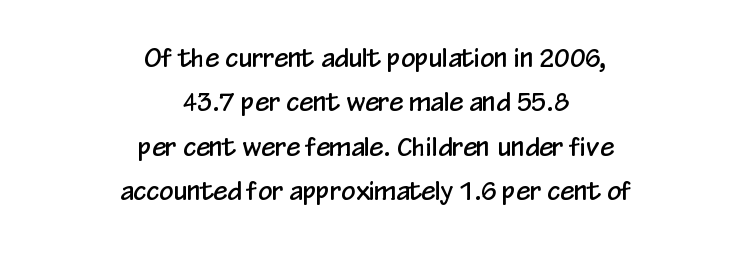
The image shows 25 px text type, upright; set centered, line spacing 1.78x, normal letter spacing, not underlined.
